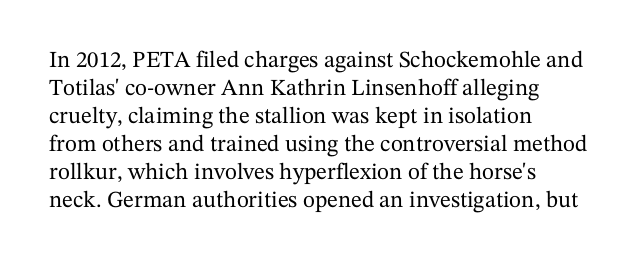
{"italic": "no", "underline": "no", "align": "left", "line_spacing_ratio": 1.22, "letter_spacing": "normal", "letter_spacing_em": 0.0, "glyph_px": 23}
